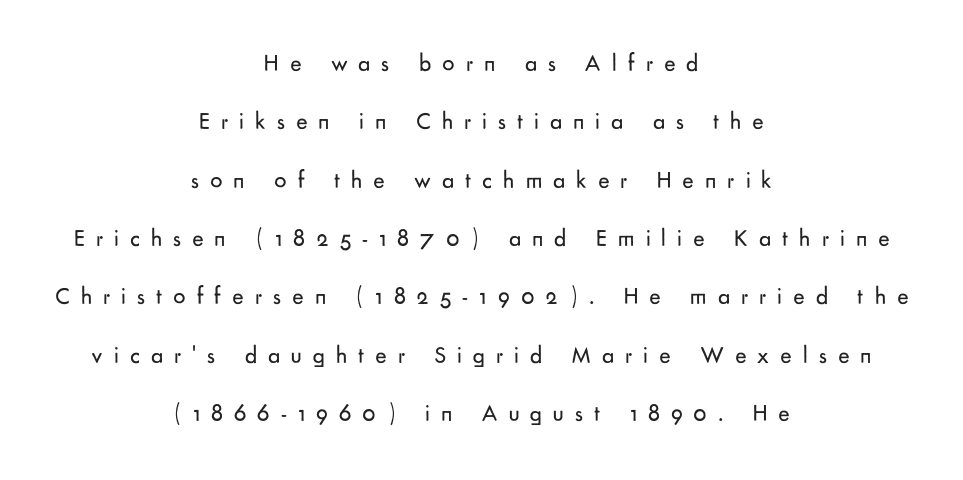
This sample is center-justified, so both line endings float freely. In terms of leading, this rendering errs on the spacious side. Descender tails drop into unmarked territory. Designer's note — italics off, roman on.
